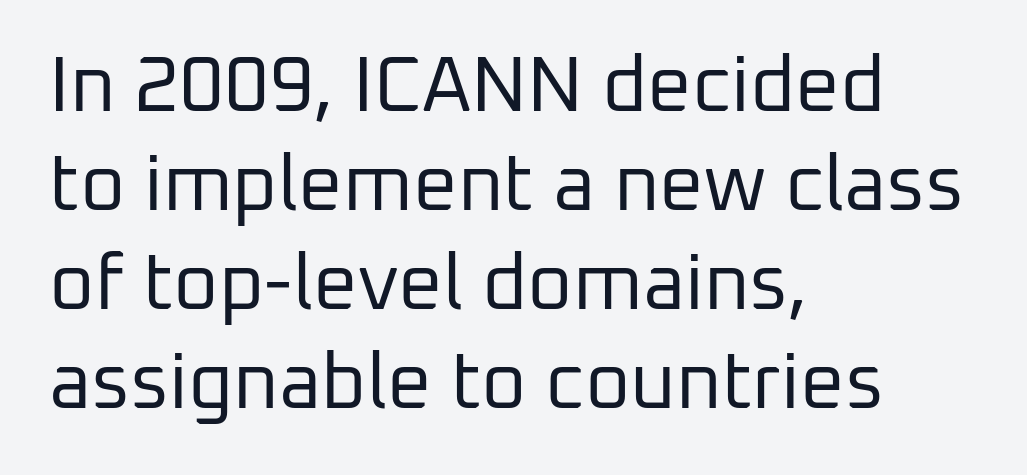
The image shows 78 px regular-weight sans-serif type, upright; set left-aligned, normal line spacing (1.27x), normal letter spacing, not underlined; low stroke contrast and a medium x-height.
